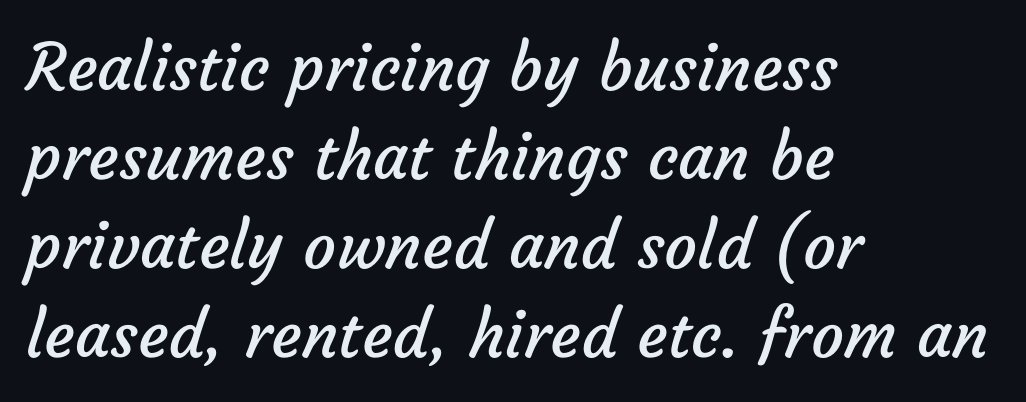
{"serif": "no", "bold": "no", "weight": "regular", "width": "normal", "stroke_contrast": "low", "x_height": "medium", "monospaced": "no", "underline": "no", "align": "left", "line_spacing": "normal", "line_spacing_ratio": 1.37, "letter_spacing": "normal", "letter_spacing_em": 0.0, "glyph_px": 65}
